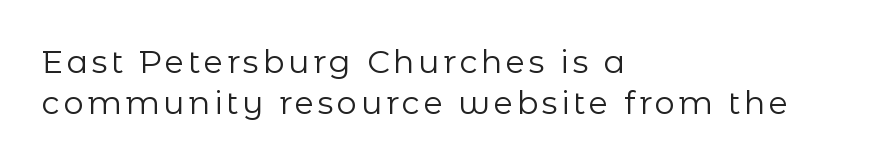
{"serif": "no", "italic": "no", "bold": "no", "weight": "regular", "width": "normal", "stroke_contrast": "low", "x_height": "medium", "monospaced": "no", "underline": "no", "align": "left", "line_spacing": "normal", "line_spacing_ratio": 1.28, "glyph_px": 32}
